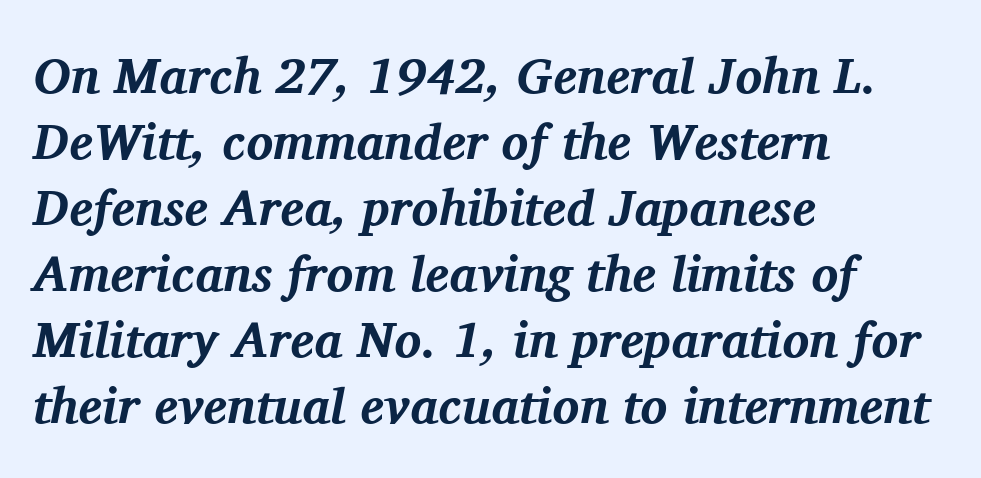
Strong, thick strokes mark this as bold type. Are there feet on the stems? There are — it's a serif. The space beneath each line is pristine and unruled. This sample uses plain, unmodified letter spacing. The rows are spaced the way most documents space them. The rendering anchors every line to the left-hand side.
